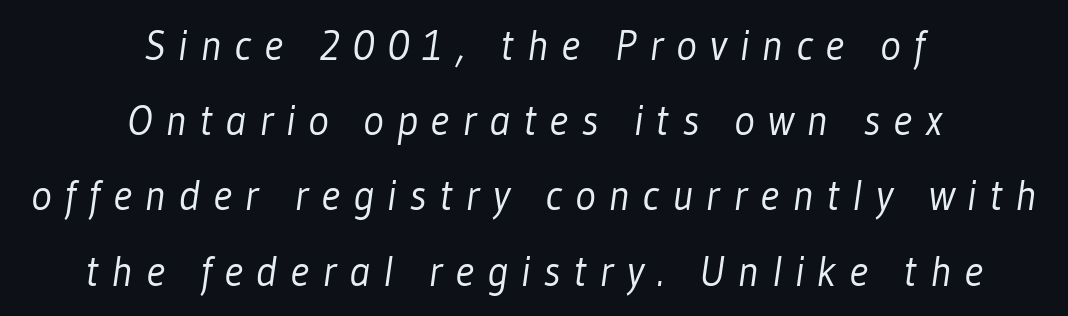
{"serif": "no", "bold": "no", "weight": "light", "width": "condensed", "stroke_contrast": "low", "x_height": "medium", "monospaced": "no", "underline": "no", "align": "center", "line_spacing_ratio": 1.75, "letter_spacing": "wide", "letter_spacing_em": 0.3, "glyph_px": 43}
